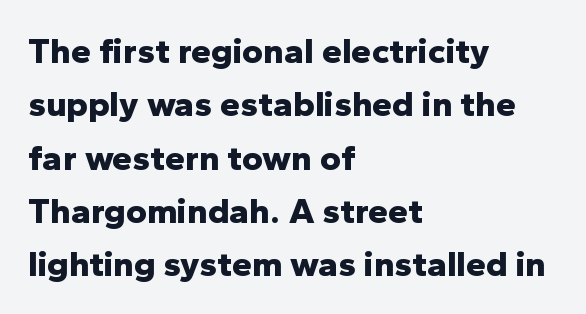
The image shows 36 px bold sans-serif type, upright; set left-aligned, normal line spacing (1.48x), normal letter spacing, not underlined; low stroke contrast and a medium x-height.
